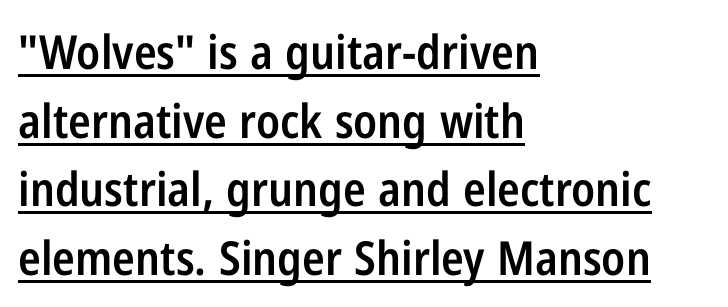
{"serif": "no", "italic": "no", "bold": "semi", "weight": "semibold", "width": "condensed", "stroke_contrast": "low", "x_height": "medium", "monospaced": "no", "underline": "yes", "align": "left", "line_spacing": "normal", "line_spacing_ratio": 1.46, "letter_spacing": "normal", "letter_spacing_em": 0.0, "glyph_px": 47}
